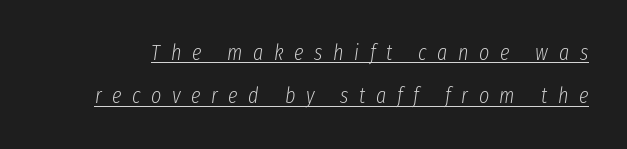
Q: Is the text bold? A: No.
Q: Is the text italic (slanted)? A: Yes, it leans right by about 8 degrees.
Q: Is the text underlined? A: Yes.
Q: Is the spacing between letters normal or unusually wide? A: Unusually wide.
Q: Is the spacing between lines tight, normal or loose? A: Loose.
